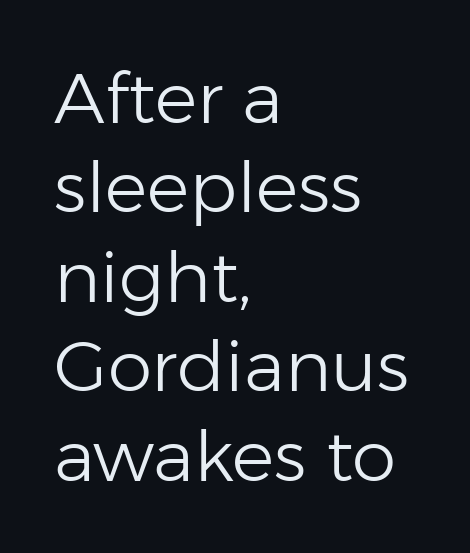
The image shows 71 px light sans-serif type, upright; set left-aligned, normal line spacing (1.26x), normal letter spacing, not underlined; low stroke contrast and a medium x-height.
